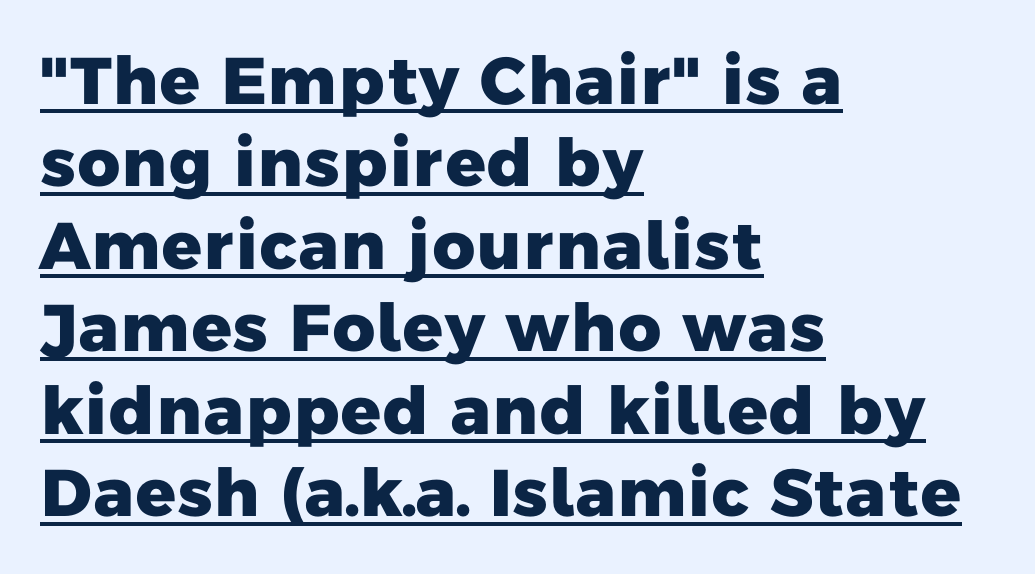
Q: Is the text bold? A: Yes.
Q: Is the typeface a serif or a sans-serif typeface? A: Sans-serif.
Q: Is the text underlined? A: Yes.
Q: How is the paragraph aligned? A: Left-aligned.
Q: Is the spacing between letters normal or unusually wide? A: Normal.
Q: Is the spacing between lines tight, normal or loose? A: Normal.
Q: Width (condensed, normal, or wide)? A: Normal.
Q: Stroke contrast? A: Low.
Q: x-height? A: Medium.
Q: Monospaced? A: No.
